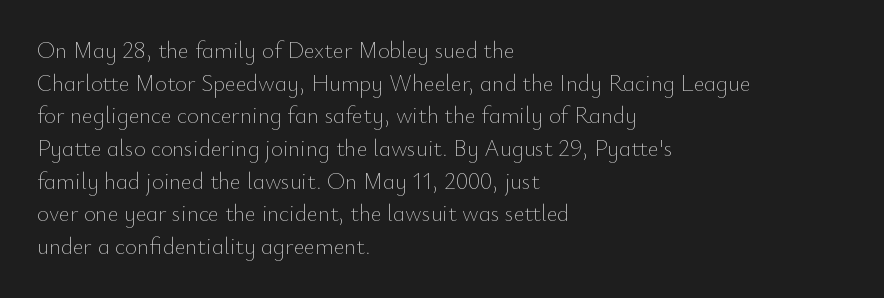
{"italic": "no", "bold": "no", "underline": "no", "align": "left", "line_spacing": "normal", "line_spacing_ratio": 1.42, "letter_spacing": "normal", "letter_spacing_em": 0.0, "glyph_px": 23}
